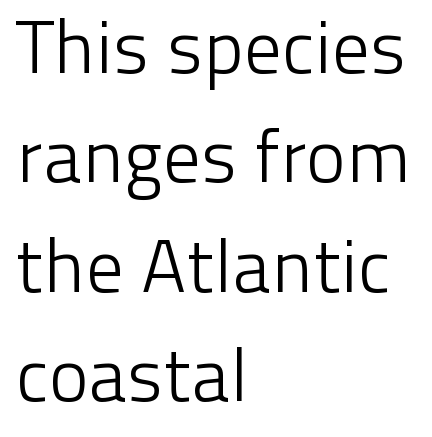
{"serif": "no", "italic": "no", "bold": "no", "weight": "light", "width": "normal", "stroke_contrast": "low", "x_height": "medium", "monospaced": "no", "underline": "no", "align": "left", "line_spacing": "normal", "line_spacing_ratio": 1.46, "letter_spacing": "normal", "letter_spacing_em": 0.0, "glyph_px": 75}
